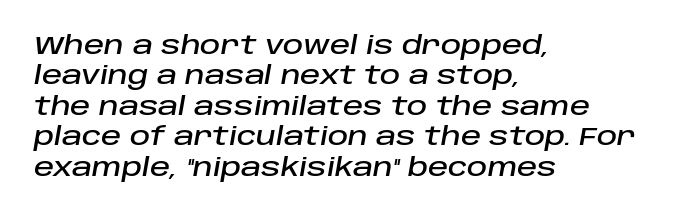
{"italic": "yes", "lean": "right", "slant_degrees": 10, "underline": "no", "align": "left", "line_spacing_ratio": 1.22, "letter_spacing": "normal", "letter_spacing_em": 0.0, "glyph_px": 25}
